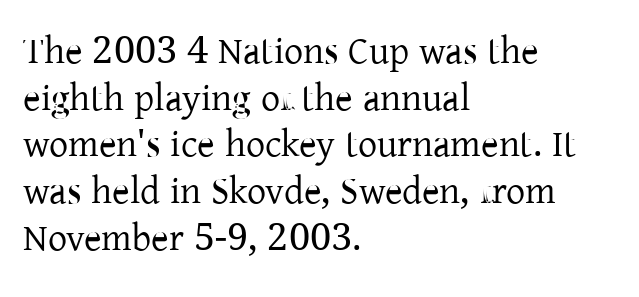
Underline: absent. Heft: none added — not bold. Type style note: has serifs. You could not count columns in this text — the font is proportionally spaced. There is no visible air inserted between adjacent glyphs.
